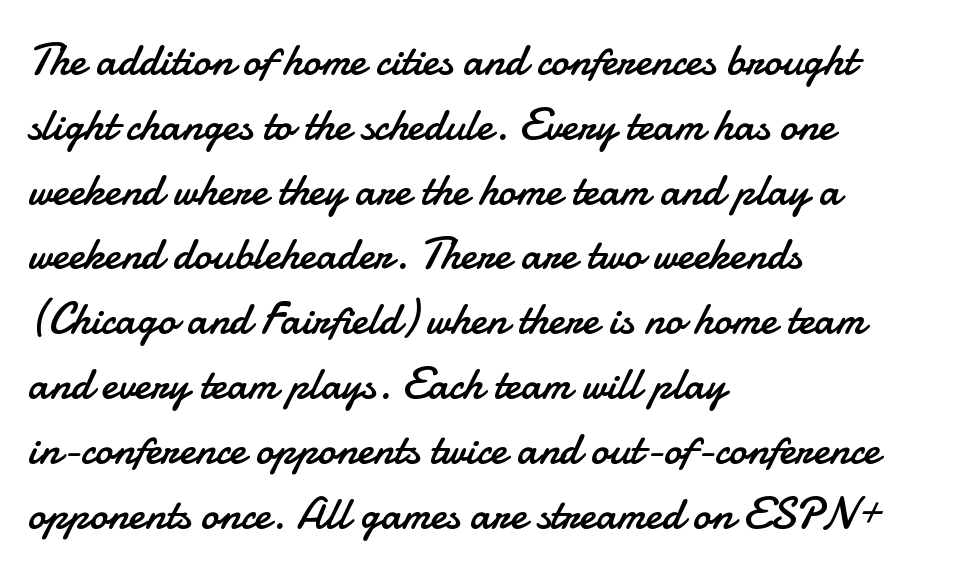
The strokes are not fattened; the text isn't bold. Evenly set lines give the paragraph a standard silhouette. These lines are composed in type without serifs. Is the block centered? No — it sits flush against the left margin. Type without underlining.
